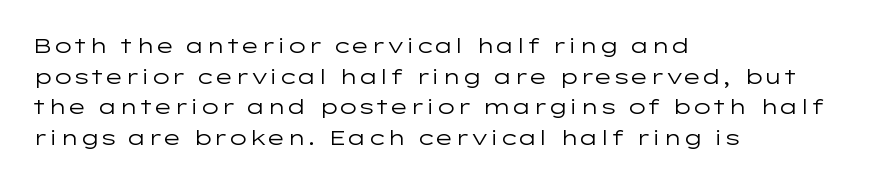
Q: Is the text bold? A: No.
Q: Is the text italic (slanted)? A: No, it is upright.
Q: Is the text underlined? A: No.
Q: How is the paragraph aligned? A: Left-aligned.
Q: Is the spacing between letters normal or unusually wide? A: Normal.
Q: Is the spacing between lines tight, normal or loose? A: Normal.
